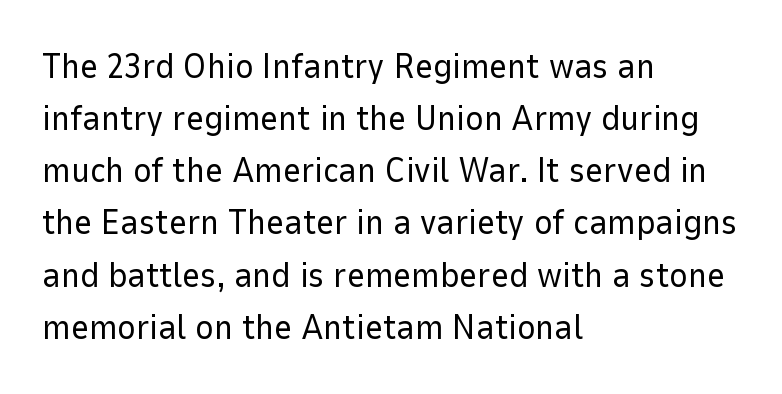
Regular leading. A bare baseline throughout the passage. Is the stroke heavy? The answer is a plain regular-or-lighter. Look at the tracking — it's just the regular setting, nothing added. Classification — sans serif.
